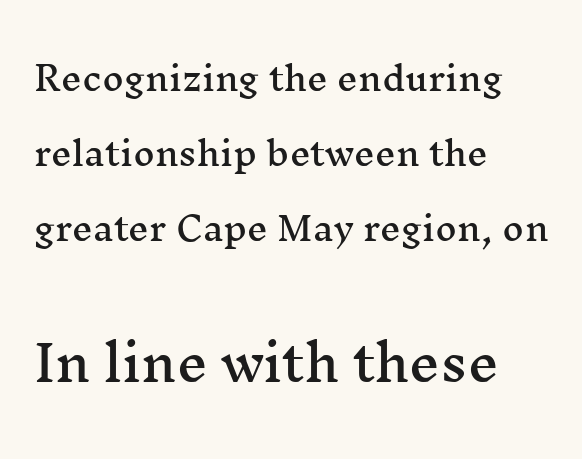
Q: Is the text italic (slanted)? A: No, it is upright.
Q: Is the typeface a serif or a sans-serif typeface? A: Serif.
Q: Is the text underlined? A: No.
Q: How is the paragraph aligned? A: Left-aligned.
Q: Is the spacing between letters normal or unusually wide? A: Normal.
Q: Is the spacing between lines tight, normal or loose? A: Loose.
Q: Which block of text is set in a larger size, the first (top) or the second (bottom)? A: The second (bottom) one.
Q: Width (condensed, normal, or wide)? A: Wide.
Q: Stroke contrast? A: Medium.
Q: x-height? A: Medium.
Q: Monospaced? A: No.
